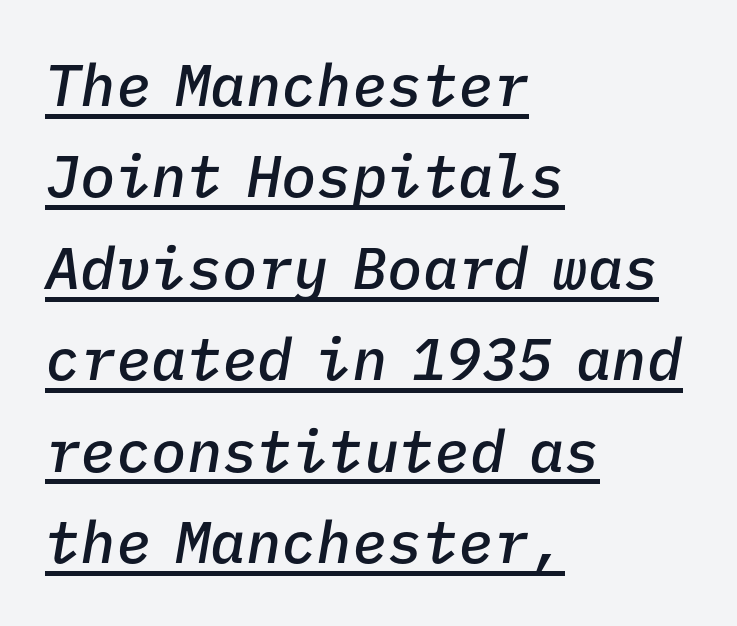
The image shows 59 px semibold type, italic (leaning right), monospaced; set left-aligned, normal line spacing (1.55x), normal letter spacing, underlined; low stroke contrast and a medium x-height.
